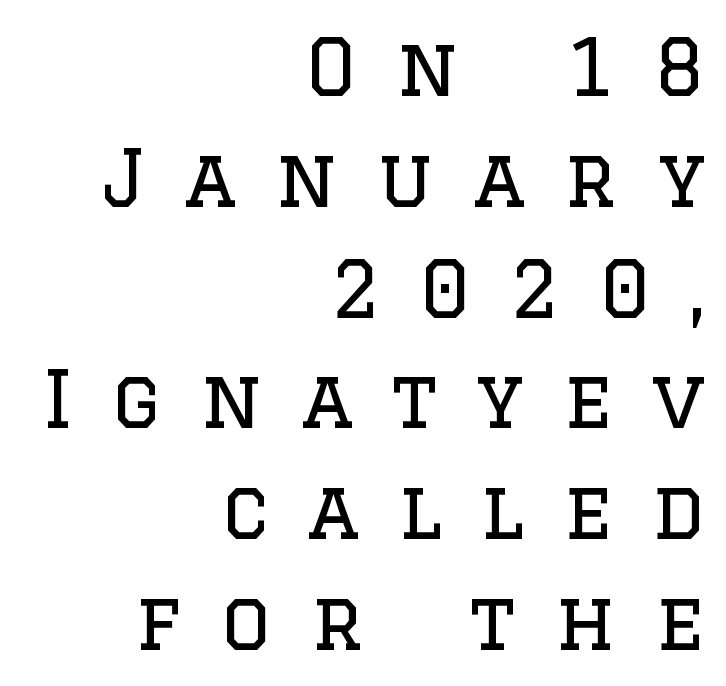
The face used here is proportionally spaced, like ordinary book or web type. No word sits above an underline. Stem width sits at or under what a default text font uses. This sample uses a serif face. All the whitespace from short lines collects on the left. Quick note: interline space is typical.
